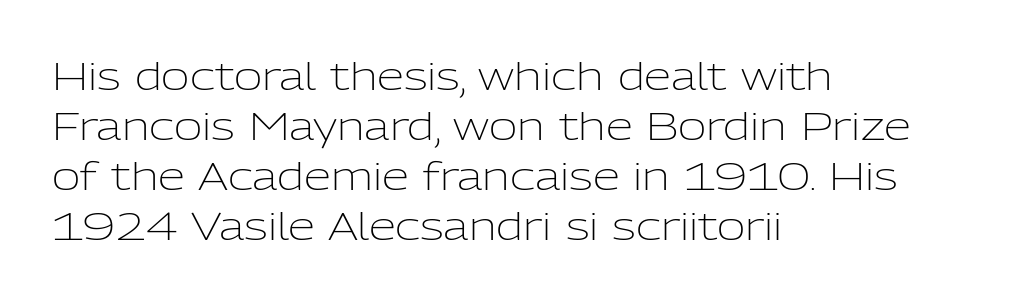
Stroke mass is kept to a normal reading level or below. Nothing sits at the stroke ends, so this counts as sans-serif. Horizontally, the lines are justified to the leading edge only. The area under the type is left untouched.
